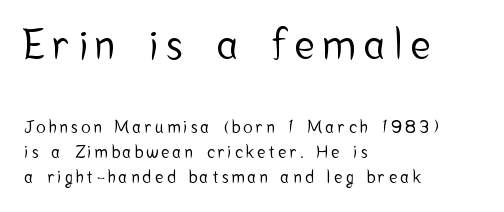
Q: Is the text italic (slanted)? A: No, it is upright.
Q: Is the typeface a serif or a sans-serif typeface? A: Sans-serif.
Q: Is the text underlined? A: No.
Q: How is the paragraph aligned? A: Left-aligned.
Q: Is the spacing between letters normal or unusually wide? A: Unusually wide.
Q: Is the spacing between lines tight, normal or loose? A: Normal.
Q: Which block of text is set in a larger size, the first (top) or the second (bottom)? A: The first (top) one.
Q: Width (condensed, normal, or wide)? A: Condensed.
Q: Stroke contrast? A: Low.
Q: x-height? A: Medium.
Q: Monospaced? A: No.
